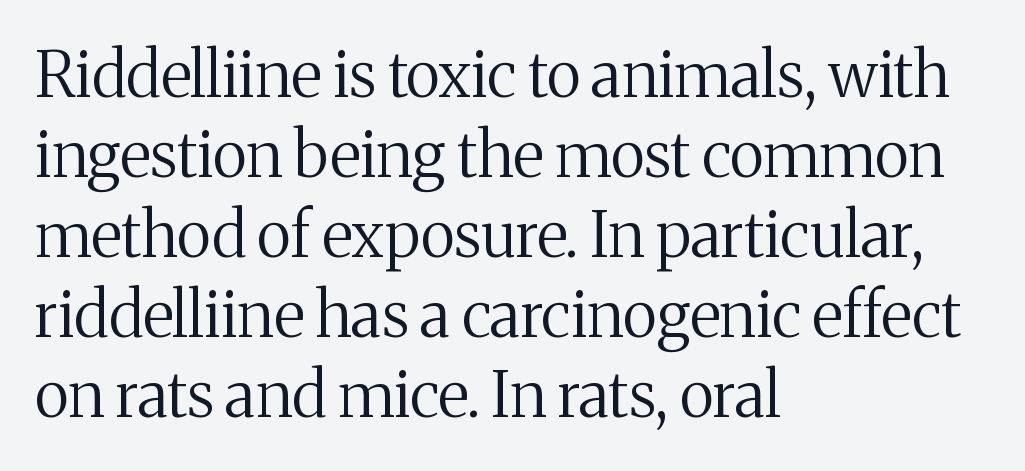
The image shows 63 px regular-weight serif type, upright; set left-aligned, normal line spacing (1.27x), normal letter spacing, not underlined; medium stroke contrast and a medium x-height.
